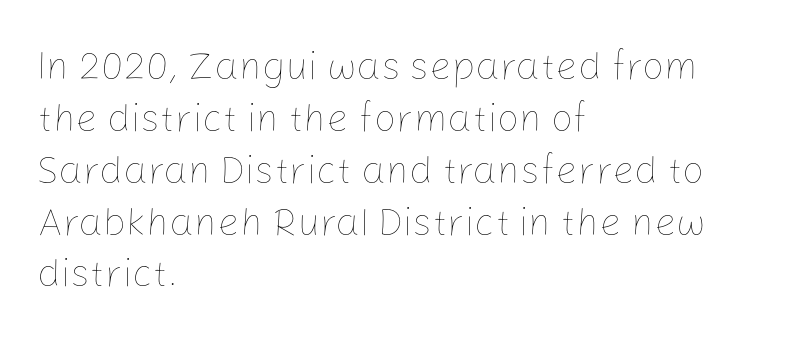
{"italic": "no", "bold": "no", "weight": "thin", "width": "normal", "stroke_contrast": "low", "x_height": "medium", "monospaced": "no", "underline": "no", "align": "left", "line_spacing": "normal", "line_spacing_ratio": 1.33, "letter_spacing": "normal", "letter_spacing_em": 0.0, "glyph_px": 39}
